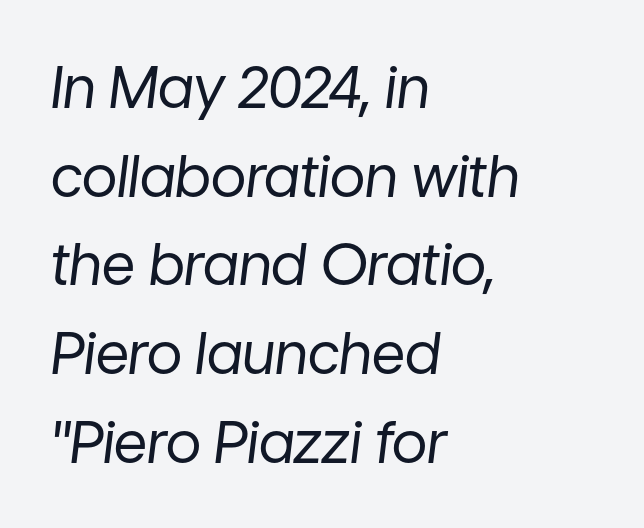
{"italic": "yes", "lean": "right", "slant_degrees": 7, "bold": "no", "weight": "regular", "width": "normal", "stroke_contrast": "low", "x_height": "medium", "monospaced": "no", "underline": "no", "align": "left", "line_spacing": "normal", "line_spacing_ratio": 1.53, "letter_spacing": "normal", "letter_spacing_em": 0.0, "glyph_px": 58}
